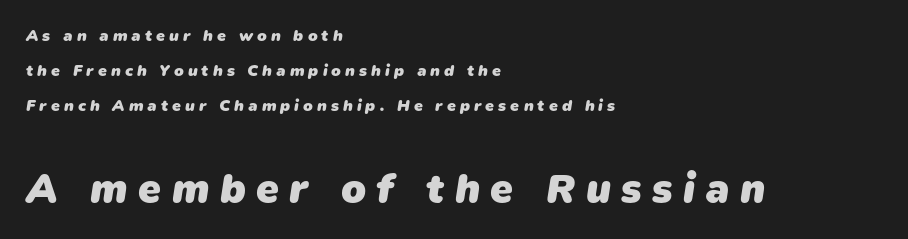
The passage shown stacks its lines with a broad gap. This rendering employs a face without finishing strokes, i.e., a sans-serif. You could not count columns in this text — the font is proportionally spaced. The rendering uses a bold face; every stroke is thick and dark. Caption: expanded tracking, letters set apart.
